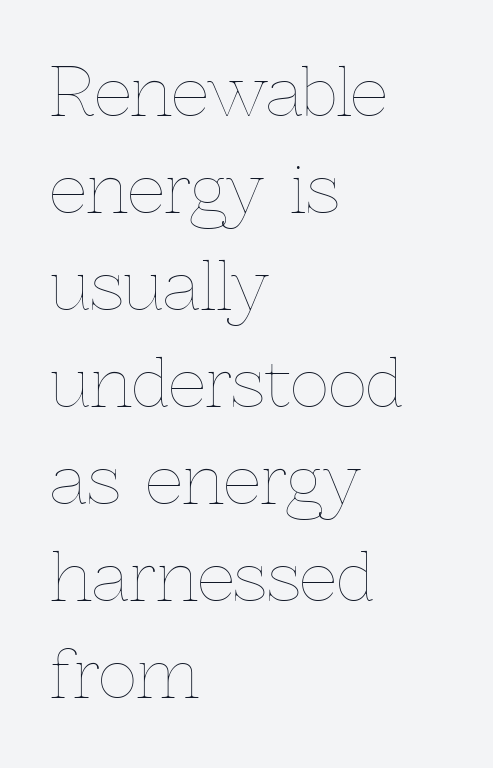
Q: Is the text bold? A: No.
Q: Is the text italic (slanted)? A: No, it is upright.
Q: Is the text underlined? A: No.
Q: How is the paragraph aligned? A: Left-aligned.
Q: Is the spacing between letters normal or unusually wide? A: Normal.
Q: Is the spacing between lines tight, normal or loose? A: Normal.
Q: Width (condensed, normal, or wide)? A: Normal.
Q: x-height? A: Medium.
Q: Monospaced? A: No.
